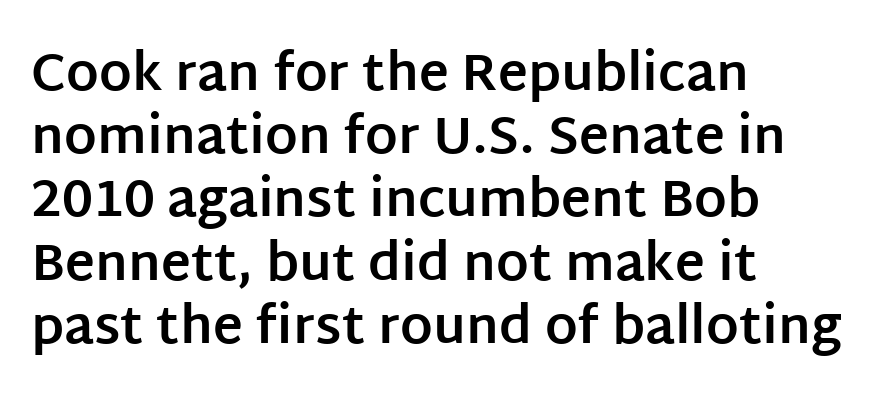
Q: Is the text bold? A: Yes.
Q: Is the text italic (slanted)? A: No, it is upright.
Q: Is the typeface a serif or a sans-serif typeface? A: Sans-serif.
Q: Is the text underlined? A: No.
Q: How is the paragraph aligned? A: Left-aligned.
Q: Is the spacing between letters normal or unusually wide? A: Normal.
Q: Width (condensed, normal, or wide)? A: Normal.
Q: Stroke contrast? A: Low.
Q: x-height? A: Large.
Q: Monospaced? A: No.
